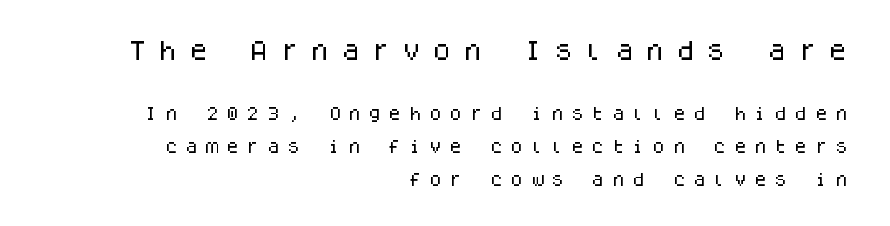
{"italic": "no", "underline": "no", "align": "right", "line_spacing": "loose", "line_spacing_ratio": 2.35, "letter_spacing": "wide", "letter_spacing_em": 0.45, "larger_block": "first", "size_ratio": 1.5, "glyph_px": 21}
